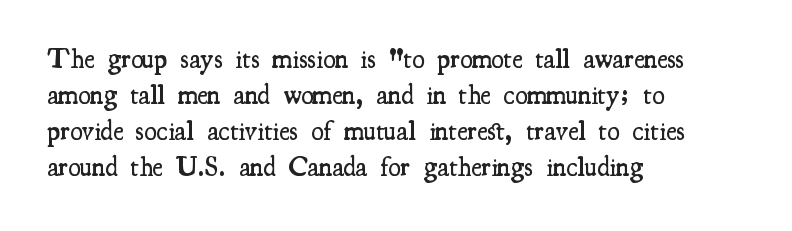
The image shows 28 px semibold, condensed serif type, upright; set left-aligned, normal line spacing (1.28x), normal letter spacing, not underlined; medium stroke contrast and a small x-height.
